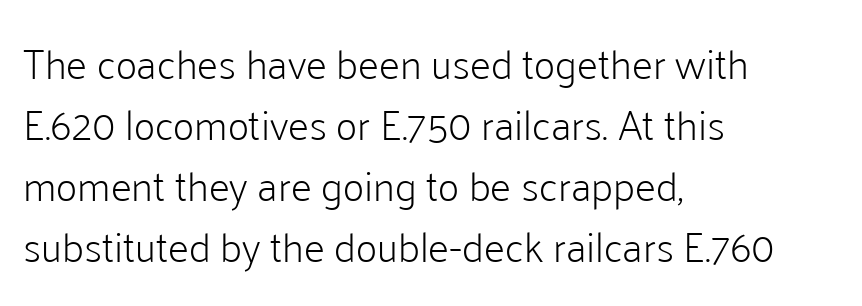
The image shows 42 px light sans-serif type, upright; set left-aligned, normal line spacing (1.45x), normal letter spacing, not underlined; low stroke contrast and a medium x-height.
